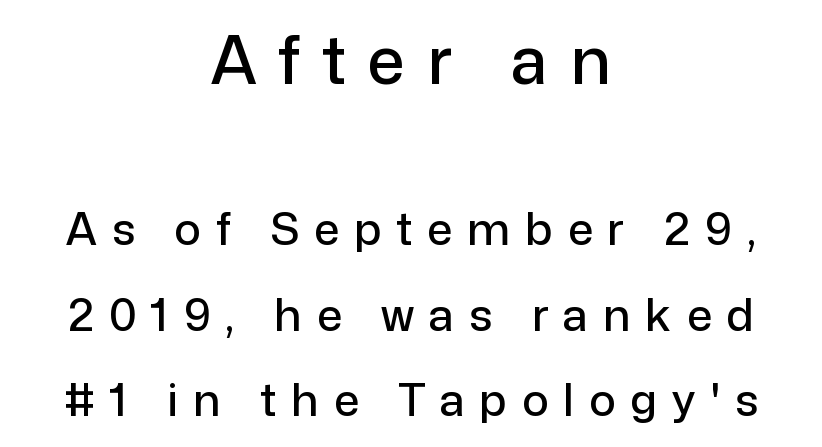
{"serif": "no", "italic": "no", "width": "normal", "stroke_contrast": "low", "x_height": "medium", "monospaced": "no", "underline": "no", "align": "center", "line_spacing": "loose", "line_spacing_ratio": 1.91, "letter_spacing": "wide", "letter_spacing_em": 0.33, "larger_block": "first", "size_ratio": 1.49, "glyph_px": 67}
